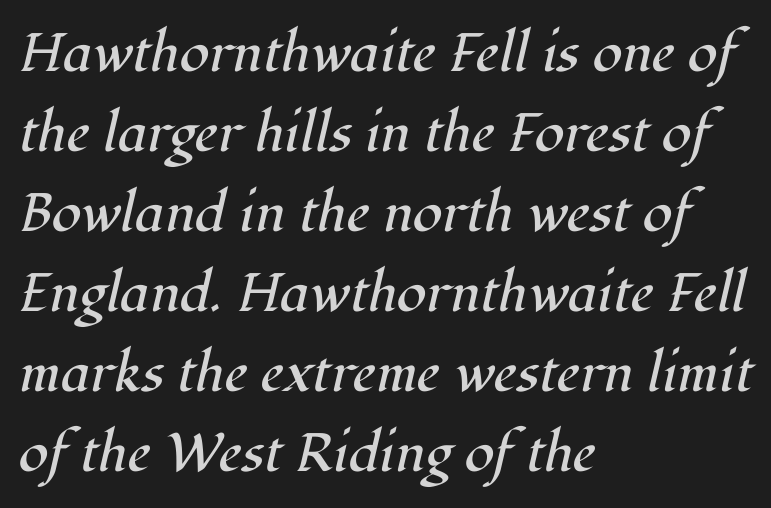
{"serif": "yes", "italic": "yes", "lean": "right", "slant_degrees": 12, "bold": "no", "weight": "regular", "width": "normal", "stroke_contrast": "high", "x_height": "medium", "monospaced": "no", "underline": "no", "align": "left", "line_spacing": "normal", "line_spacing_ratio": 1.48, "letter_spacing": "normal", "letter_spacing_em": 0.0, "glyph_px": 54}
